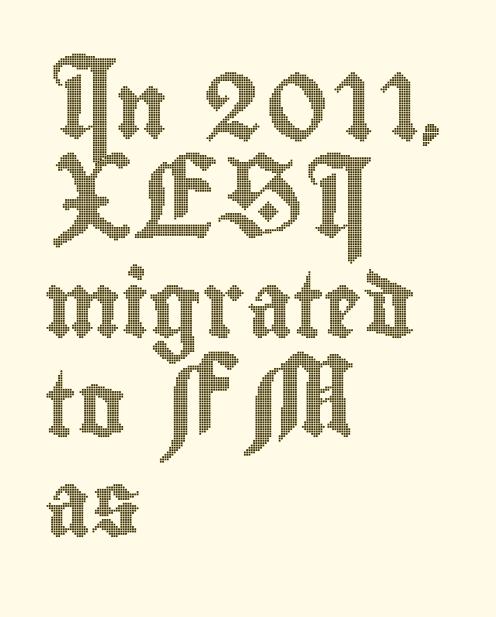
A typesetter would call this leading conventional body-copy spacing. Tracking value appears to be zero — textbook default spacing. You could not count columns in this text — the font is proportionally spaced. Nope, not italic — everything's standing straight. Words float on clear page, feet unadorned. The rendering anchors every line to the left-hand side.
